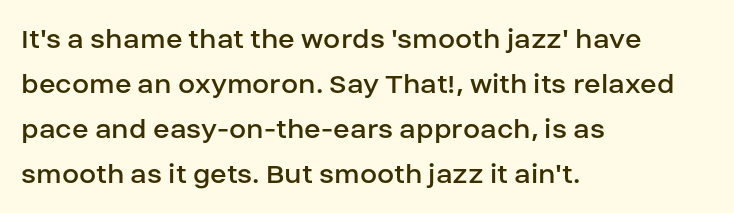
{"serif": "no", "italic": "no", "bold": "no", "weight": "regular", "width": "normal", "stroke_contrast": "low", "x_height": "large", "monospaced": "no", "underline": "no", "align": "left", "line_spacing": "normal", "line_spacing_ratio": 1.45, "letter_spacing": "normal", "letter_spacing_em": 0.0, "glyph_px": 31}
